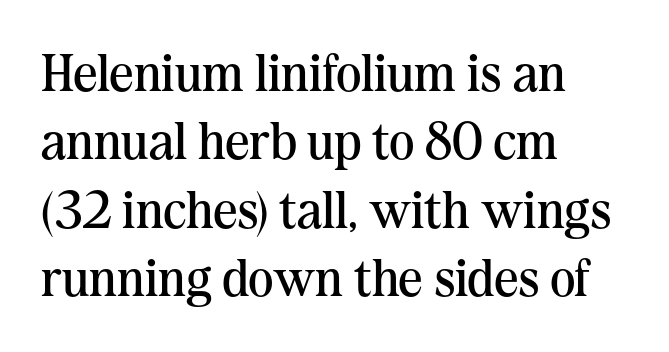
A typesetter would call this proportional, since set widths differ per character. Honestly, the letter spacing is just normal — you wouldn't notice it. Check the space under the baseline: it is left empty. Typeset ragged right — the left edge is the straight one.
